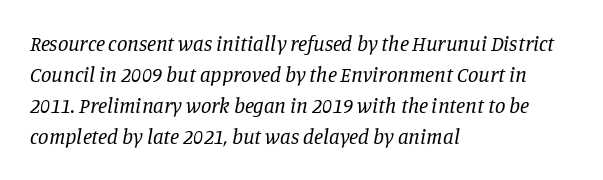
The image shows 21 px text type, italic (leaning right); set left-aligned, normal line spacing (1.48x), normal letter spacing, not underlined.
